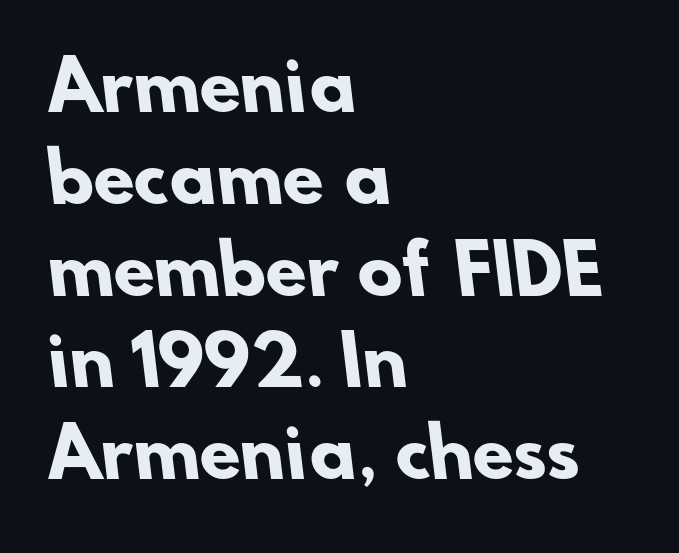
{"serif": "no", "bold": "yes", "weight": "heavy", "width": "normal", "stroke_contrast": "low", "x_height": "small", "monospaced": "no", "underline": "no", "align": "left", "line_spacing": "normal", "line_spacing_ratio": 1.37, "letter_spacing": "normal", "letter_spacing_em": 0.0, "glyph_px": 67}
